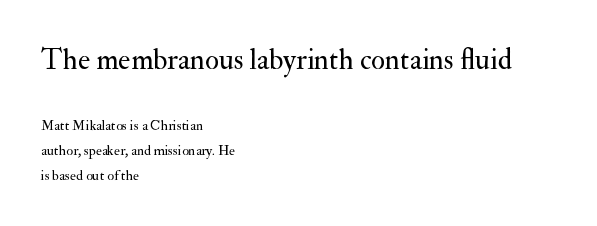
Q: Is the text bold? A: No.
Q: Is the text italic (slanted)? A: No, it is upright.
Q: Is the typeface a serif or a sans-serif typeface? A: Serif.
Q: Is the text underlined? A: No.
Q: How is the paragraph aligned? A: Left-aligned.
Q: Is the spacing between letters normal or unusually wide? A: Normal.
Q: Which block of text is set in a larger size, the first (top) or the second (bottom)? A: The first (top) one.
Q: Width (condensed, normal, or wide)? A: Normal.
Q: Stroke contrast? A: Medium.
Q: x-height? A: Small.
Q: Monospaced? A: No.
